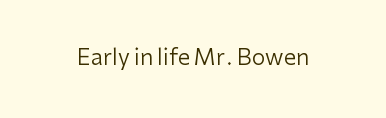
{"italic": "no", "bold": "no", "underline": "no", "letter_spacing": "normal", "letter_spacing_em": 0.0, "glyph_px": 22}
